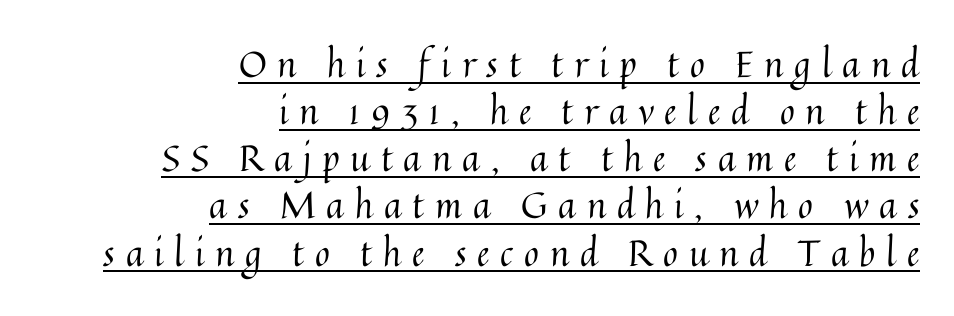
{"bold": "no", "weight": "regular", "width": "normal", "stroke_contrast": "medium", "x_height": "medium", "monospaced": "no", "underline": "yes", "align": "right", "line_spacing": "normal", "line_spacing_ratio": 1.31, "letter_spacing": "wide", "letter_spacing_em": 0.3, "glyph_px": 36}
